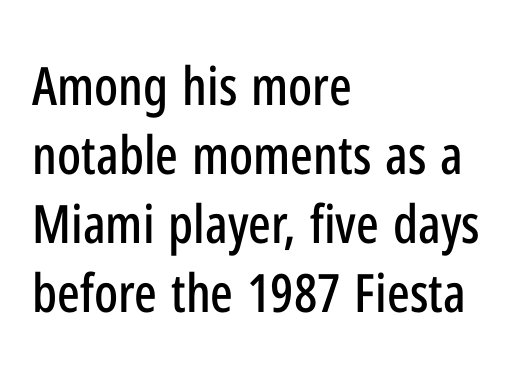
The image shows 53 px condensed sans-serif type, upright; set left-aligned, normal line spacing (1.3x), normal letter spacing, not underlined; low stroke contrast and a medium x-height.
